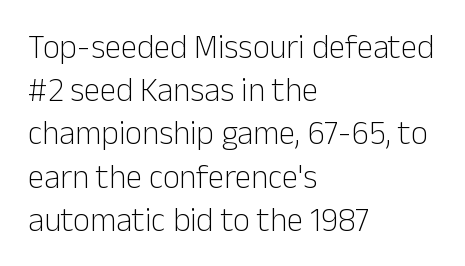
{"serif": "no", "italic": "no", "bold": "no", "weight": "light", "width": "normal", "stroke_contrast": "low", "x_height": "medium", "monospaced": "no", "underline": "no", "align": "left", "line_spacing": "normal", "line_spacing_ratio": 1.31, "letter_spacing": "normal", "letter_spacing_em": 0.0, "glyph_px": 33}
